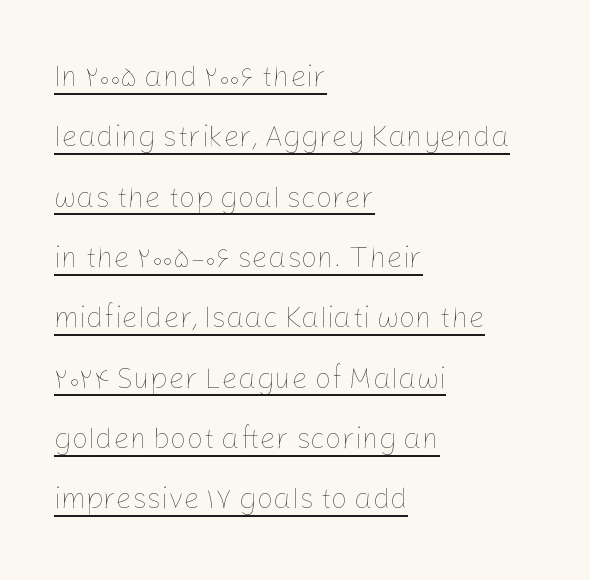
The image shows 29 px thin type, upright; set left-aligned, loose line spacing (2.08x), normal letter spacing, underlined; low stroke contrast and a medium x-height.
